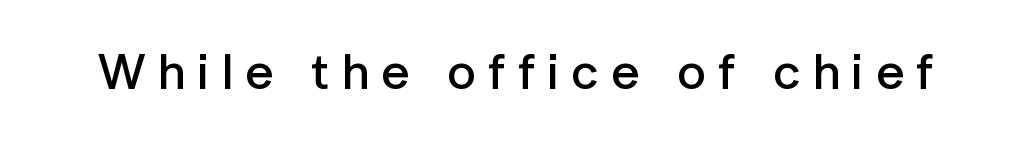
The line texture is sparse and dotted thanks to wide tracking. Unlike a traditional serif, this face leaves its strokes unadorned. The rendering uses natural spacing where letterforms have individual widths. Vertical strokes here are truly vertical. Strokes here are thickened, but only to semibold level. The space directly below the letters is spotless.
